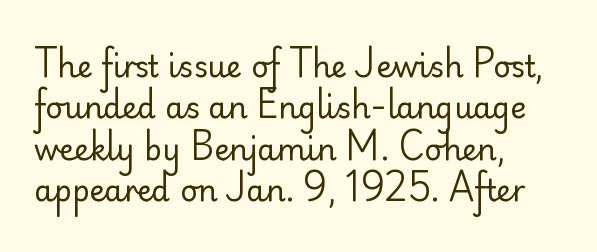
{"serif": "no", "italic": "no", "bold": "no", "weight": "regular", "width": "normal", "stroke_contrast": "low", "x_height": "small", "monospaced": "no", "underline": "no", "align": "left", "line_spacing": "normal", "line_spacing_ratio": 1.38, "letter_spacing": "normal", "letter_spacing_em": 0.0, "glyph_px": 30}
